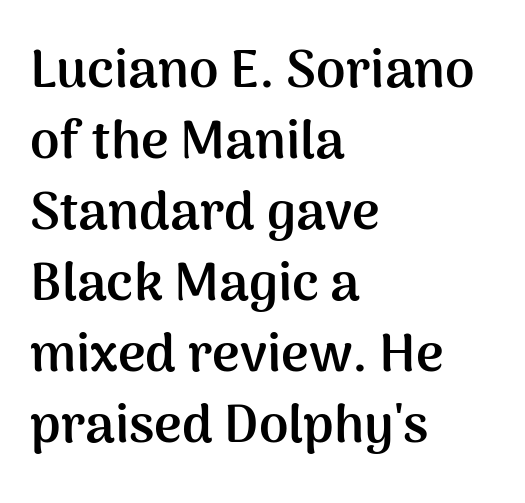
Q: Is the text bold? A: Yes.
Q: Is the text italic (slanted)? A: No, it is upright.
Q: Is the typeface a serif or a sans-serif typeface? A: Sans-serif.
Q: Is the text underlined? A: No.
Q: How is the paragraph aligned? A: Left-aligned.
Q: Is the spacing between letters normal or unusually wide? A: Normal.
Q: Is the spacing between lines tight, normal or loose? A: Normal.
Q: Width (condensed, normal, or wide)? A: Normal.
Q: Stroke contrast? A: Medium.
Q: x-height? A: Medium.
Q: Monospaced? A: No.
